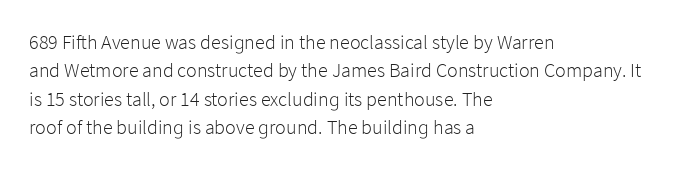
Q: Is the text bold? A: No.
Q: Is the text italic (slanted)? A: No, it is upright.
Q: Is the text underlined? A: No.
Q: How is the paragraph aligned? A: Left-aligned.
Q: Is the spacing between letters normal or unusually wide? A: Normal.
Q: Is the spacing between lines tight, normal or loose? A: Normal.
